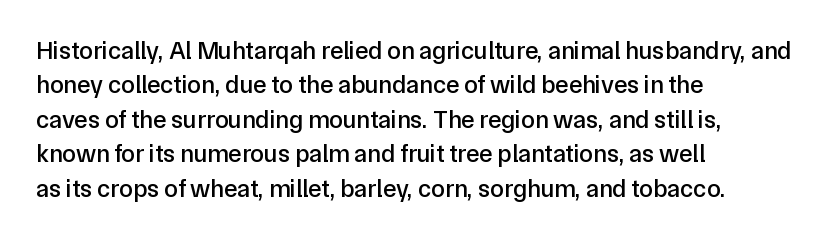
Style check: upright. All the whitespace from short lines collects on the right. Rule under the text: the space is simply empty. Leading matches the norm, producing a regular column.
